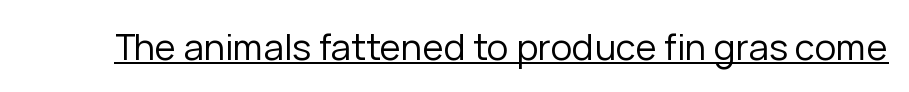
Looks like regular typesetting: each glyph gets only the width it needs. Unlike a traditional serif, this face leaves its strokes unadorned. Rendered with straight, roman letterforms. Underlining? Definitely there.
